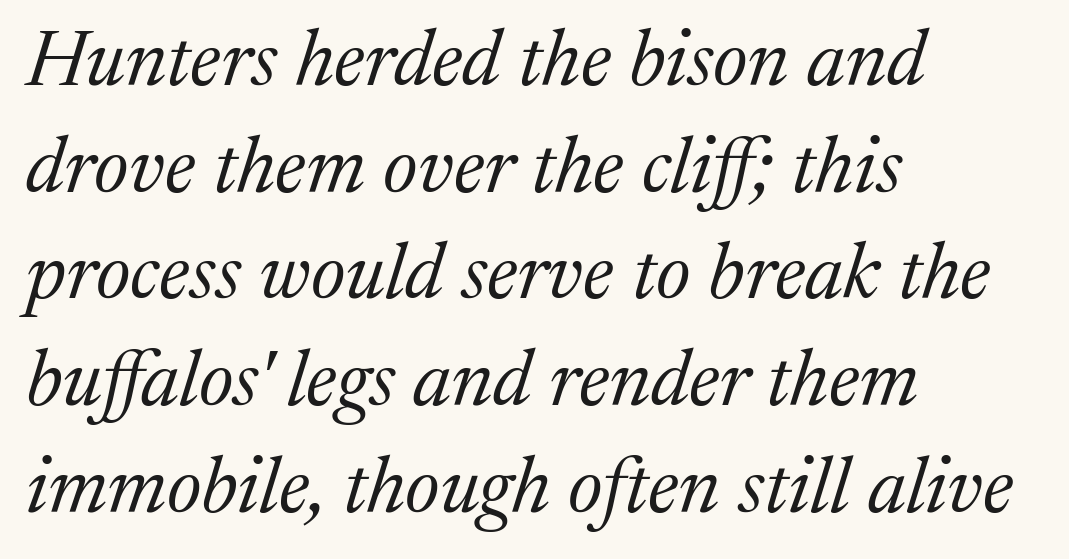
The image shows 79 px regular-weight serif type, italic (leaning right); set left-aligned, normal line spacing (1.35x), normal letter spacing, not underlined; medium stroke contrast and a medium x-height.
